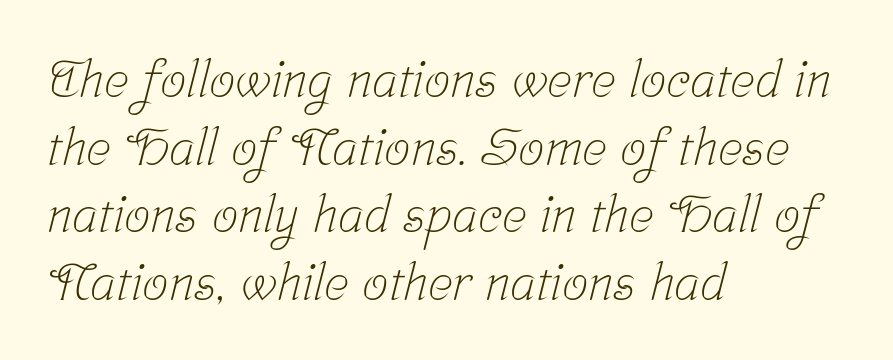
This rendering employs a face with finishing strokes, i.e., a serif. The horizontal fit of the characters is conventional and even. Casual observation: everything's shoved over to the left. This is not heavy type; no bold has been used.
